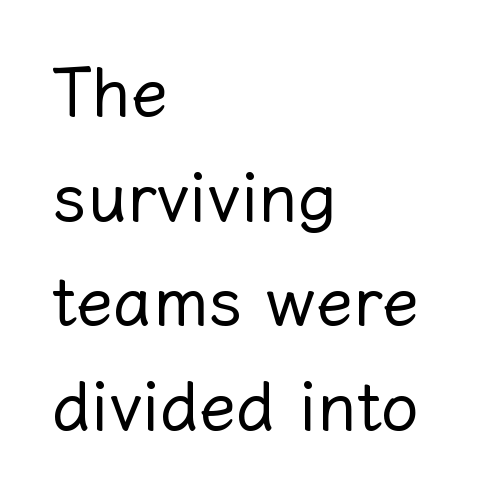
{"italic": "no", "bold": "no", "weight": "regular", "width": "normal", "stroke_contrast": "low", "x_height": "medium", "monospaced": "no", "underline": "no", "align": "left", "line_spacing": "normal", "line_spacing_ratio": 1.54, "letter_spacing": "normal", "letter_spacing_em": 0.0, "glyph_px": 68}
